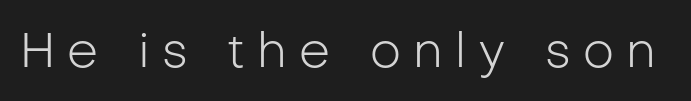
The passage shown is not underscored anywhere. Substantial extra tracking has been applied to these lines. The rendering shows plain stroke endings on the letterforms — a sans-serif design. Varying glyph widths throughout — classic text-font behaviour. Style check: upright. Is this a heavy cut? Hardly; it is regular or lighter.
